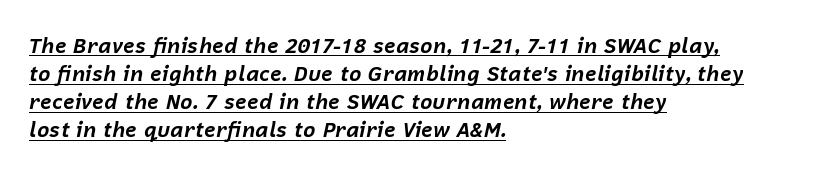
The image shows 21 px bold type, italic (leaning right); set left-aligned, normal line spacing (1.34x), normal letter spacing, underlined.
